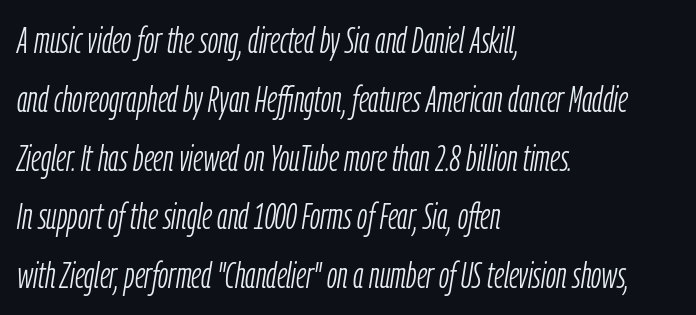
The image shows 37 px light, condensed type, italic (leaning right); set left-aligned, normal line spacing (1.59x), normal letter spacing, not underlined; low stroke contrast and a medium x-height.
